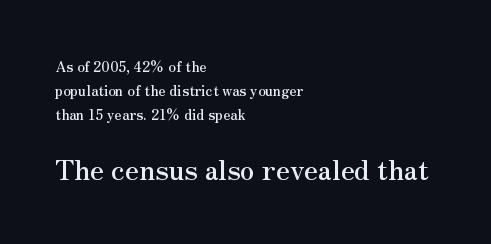
{"italic": "no", "underline": "no", "align": "left", "line_spacing_ratio": 1.71, "letter_spacing": "normal", "letter_spacing_em": 0.0, "larger_block": "second", "size_ratio": 1.93, "glyph_px": 27}
